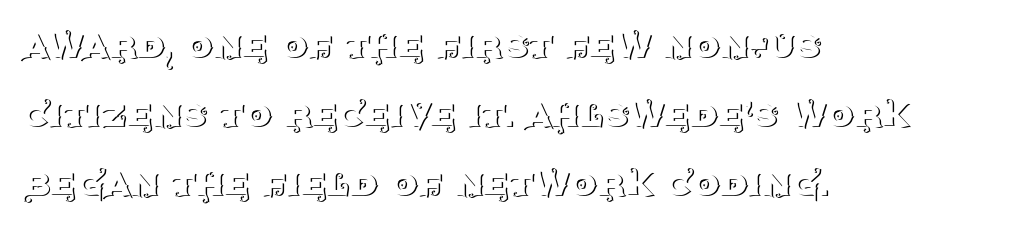
The image shows 44 px thin serif type, upright; set left-aligned, normal line spacing (1.57x), normal letter spacing, not underlined; medium stroke contrast and a large x-height.
